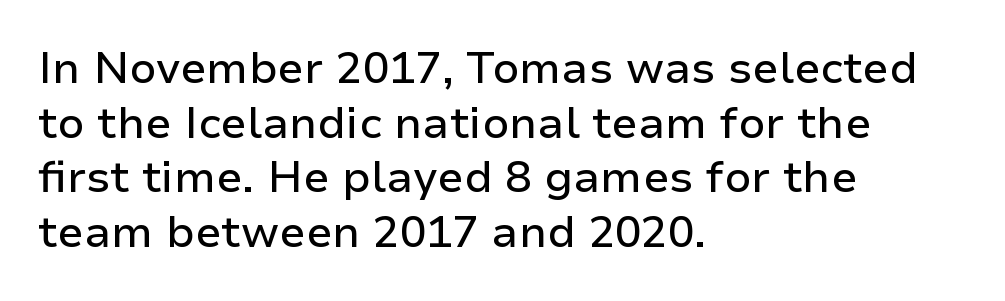
{"serif": "no", "italic": "no", "width": "normal", "stroke_contrast": "low", "x_height": "medium", "monospaced": "no", "underline": "no", "align": "left", "line_spacing_ratio": 1.24, "letter_spacing": "normal", "letter_spacing_em": 0.0, "glyph_px": 44}
